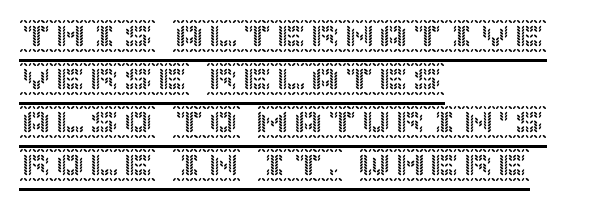
Q: Is the text italic (slanted)? A: No, it is upright.
Q: Is the text underlined? A: Yes.
Q: How is the paragraph aligned? A: Left-aligned.
Q: Is the spacing between letters normal or unusually wide? A: Normal.
Q: Is the spacing between lines tight, normal or loose? A: Normal.
Q: Width (condensed, normal, or wide)? A: Normal.
Q: x-height? A: Large.
